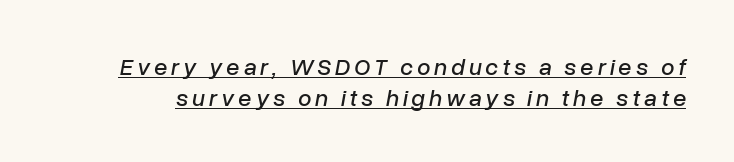
The image shows 24 px text type, italic (leaning right); set normal line spacing (1.28x), underlined.
